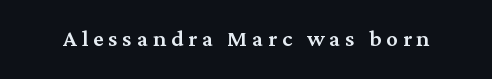
Look at the bottom of the vertical strokes: they flare into serifs here. Descenders are the only things crossing below the line. Proportional: the letters do not fall into vertical columns. Ordinary non-slanted type is in use.
